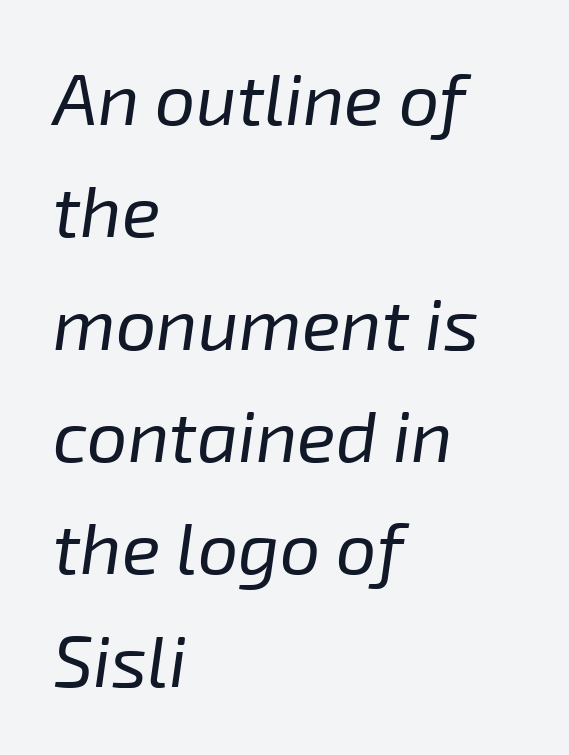
Q: Is the text bold? A: No.
Q: Is the text italic (slanted)? A: Yes, it leans right by about 8 degrees.
Q: Is the text underlined? A: No.
Q: How is the paragraph aligned? A: Left-aligned.
Q: Is the spacing between letters normal or unusually wide? A: Normal.
Q: Is the spacing between lines tight, normal or loose? A: Normal.
Q: Width (condensed, normal, or wide)? A: Normal.
Q: Stroke contrast? A: Low.
Q: x-height? A: Medium.
Q: Monospaced? A: No.
